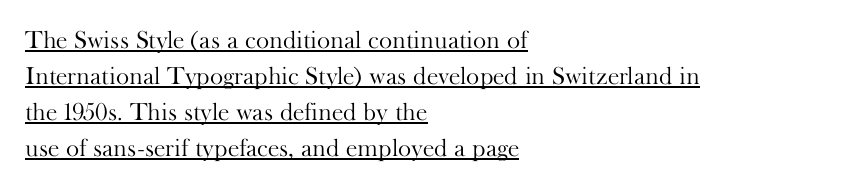
Think standard paragraph weight, or any step lighter than that. Does a line run under the words? Yes, clearly. Observe the ordinary spacing: letters are neighbours, not strangers. Which margin do the lines hug? The left one — the right edge is uneven. The letters stand upright; this is a roman face.
